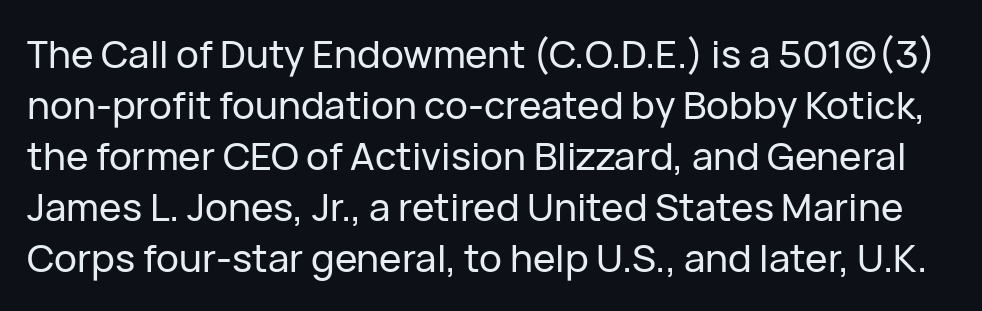
The image shows 38 px sans-serif type, upright; set normal line spacing (1.34x), normal letter spacing, not underlined; low stroke contrast and a medium x-height.
